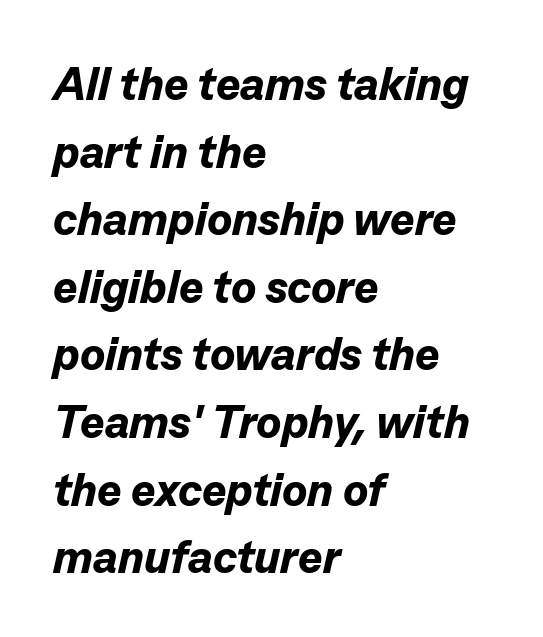
Students, this is bold: see how much ink each stroke carries. If you drew a ruler down the left edge, every line would touch it. The rendering keeps characters at their native spacing. Is there much room between lines? A standard amount, neither cramped nor airy. Quick note: underline off.
